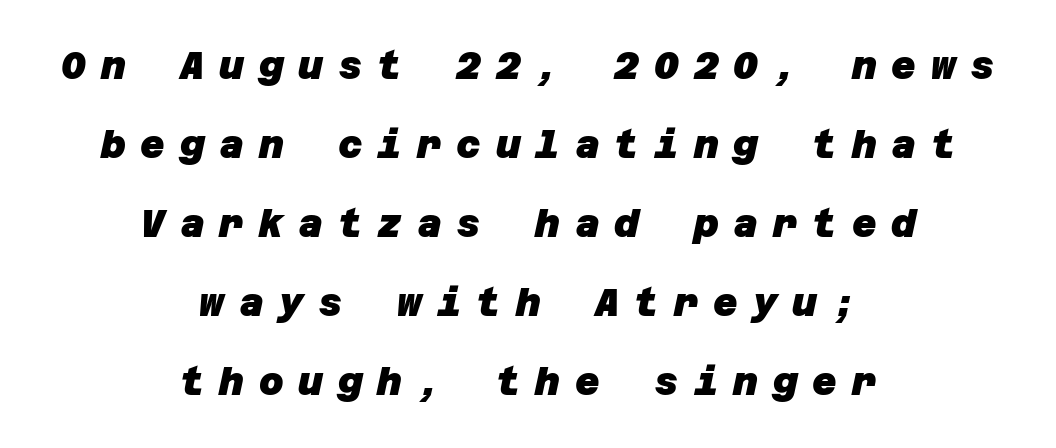
Clear beneath every line of the passage. These lines are centered, leaving both edges ragged. The font is running at its bold setting. Observe the absence of serifs on each vertical stroke in this sample.
